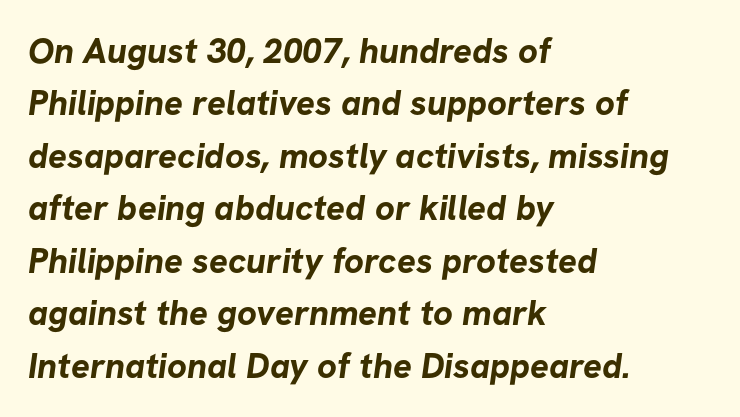
{"serif": "no", "bold": "yes", "weight": "bold", "width": "normal", "stroke_contrast": "low", "x_height": "medium", "monospaced": "no", "underline": "no", "align": "left", "line_spacing": "normal", "line_spacing_ratio": 1.5, "letter_spacing": "normal", "letter_spacing_em": 0.0, "glyph_px": 35}
